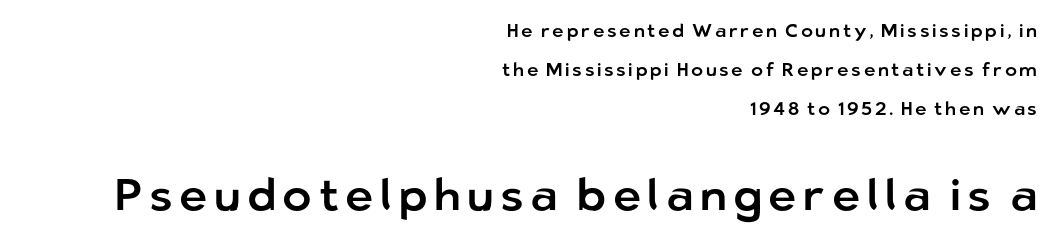
The image shows 44 px sans-serif type, upright; set right-aligned, loose line spacing (2.16x), not underlined; the second (bottom) block is 2.44x larger; low stroke contrast and a medium x-height.
